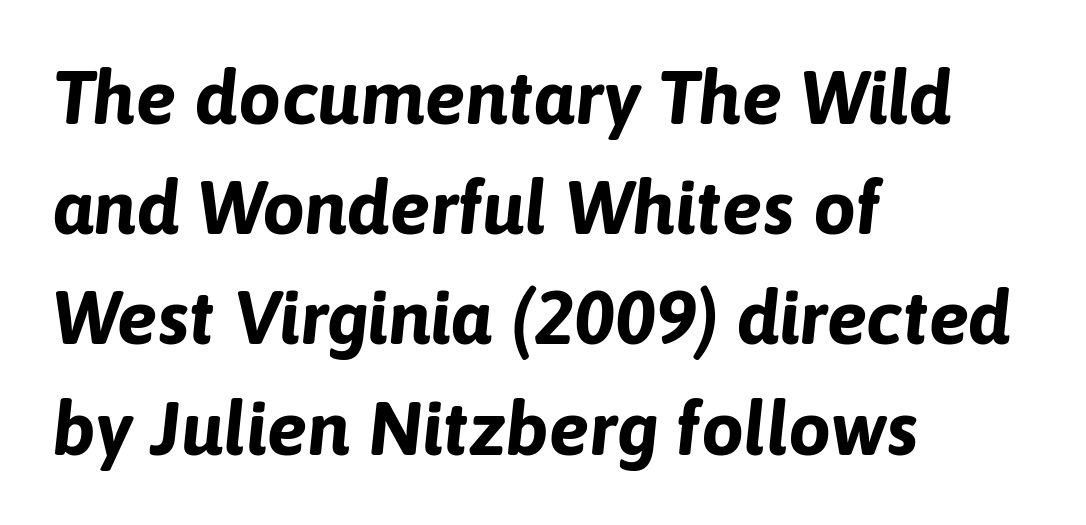
The image shows 76 px bold type, italic (leaning right); set left-aligned, normal line spacing (1.45x), normal letter spacing, not underlined; low stroke contrast and a medium x-height.
